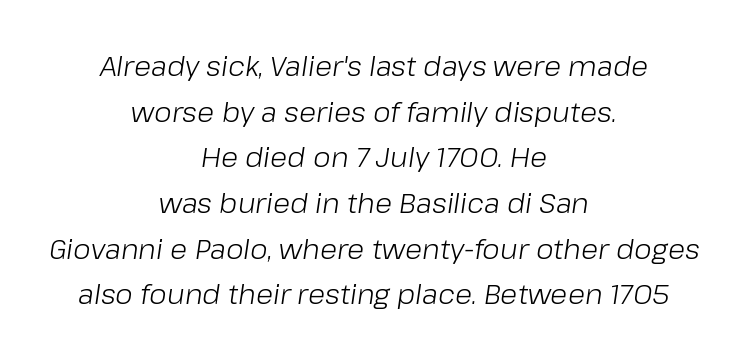
{"italic": "yes", "lean": "right", "slant_degrees": 8, "bold": "no", "weight": "light", "width": "normal", "stroke_contrast": "low", "x_height": "medium", "monospaced": "no", "underline": "no", "align": "center", "line_spacing": "normal", "line_spacing_ratio": 1.63, "letter_spacing": "normal", "letter_spacing_em": 0.0, "glyph_px": 28}
